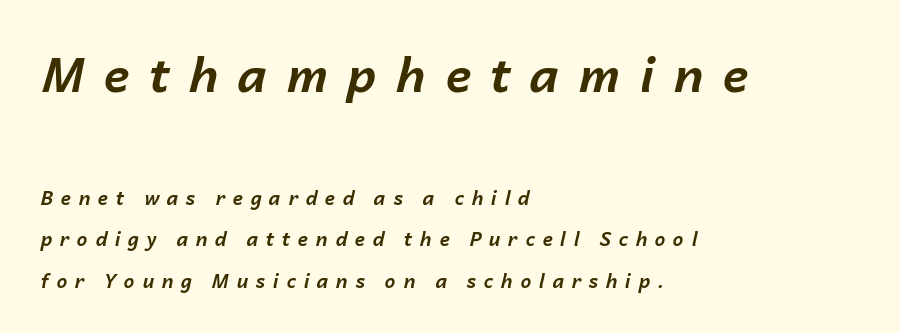
The image shows 48 px bold type, italic (leaning right); set left-aligned, loose line spacing (2.19x), unusually wide letter spacing (+0.4 em), not underlined; the first (top) block is 2.53x larger; low stroke contrast and a medium x-height.
